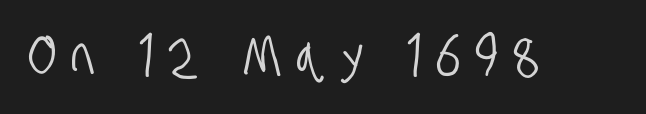
Grotesque or geometric, the face here clearly has no serifs. Descenders are the only things crossing below the line. The face used here is rendered with a markedly widened letterfit. The letters advance in unequal steps, a hallmark of proportional type.
